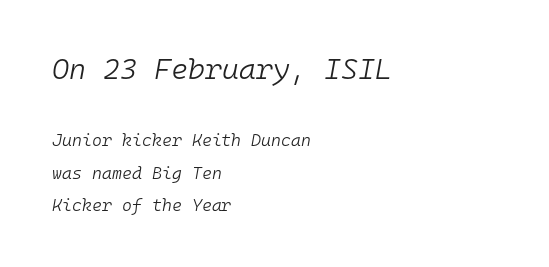
The image shows 29 px light type, italic (leaning right), monospaced; set left-aligned, loose line spacing (1.9x), normal letter spacing, not underlined; the first (top) block is 1.71x larger; low stroke contrast and a medium x-height.
